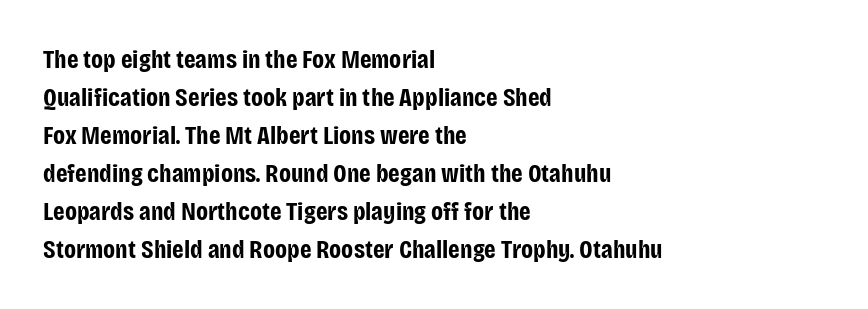
Q: Is the text bold? A: Yes.
Q: Is the text italic (slanted)? A: No, it is upright.
Q: Is the text underlined? A: No.
Q: How is the paragraph aligned? A: Left-aligned.
Q: Is the spacing between letters normal or unusually wide? A: Normal.
Q: Is the spacing between lines tight, normal or loose? A: Normal.
